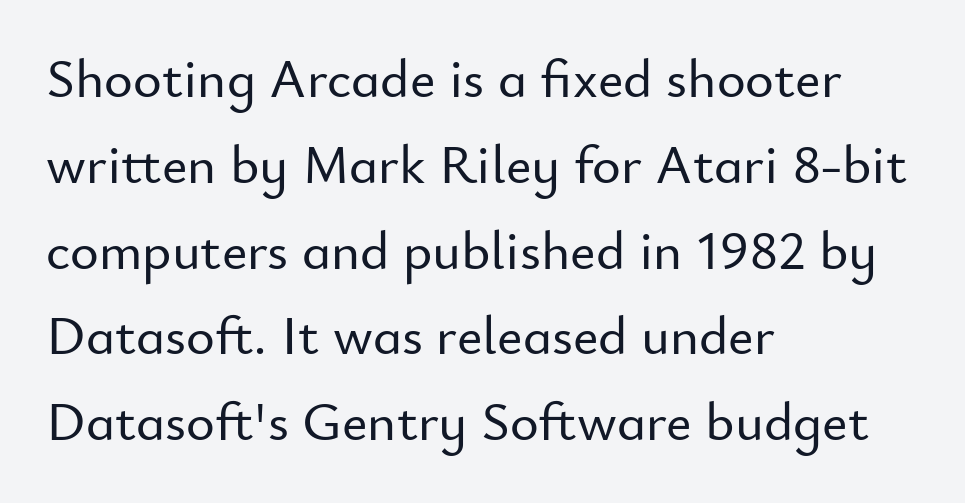
The type family on display is of the sans-serif kind. Whoever set this chose a conventional vertical rhythm. Teacher's note: observe the even left margin — that is flush-left alignment. The axis of the letterforms is exactly vertical. Decoration check: the copy has no underline.
